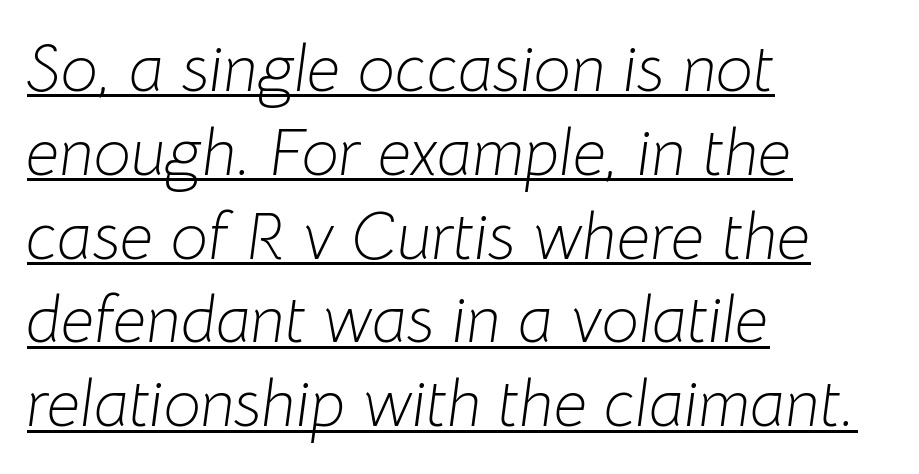
The image shows 66 px light type, italic (leaning right); set left-aligned, normal line spacing (1.27x), normal letter spacing, underlined; low stroke contrast and a medium x-height.
